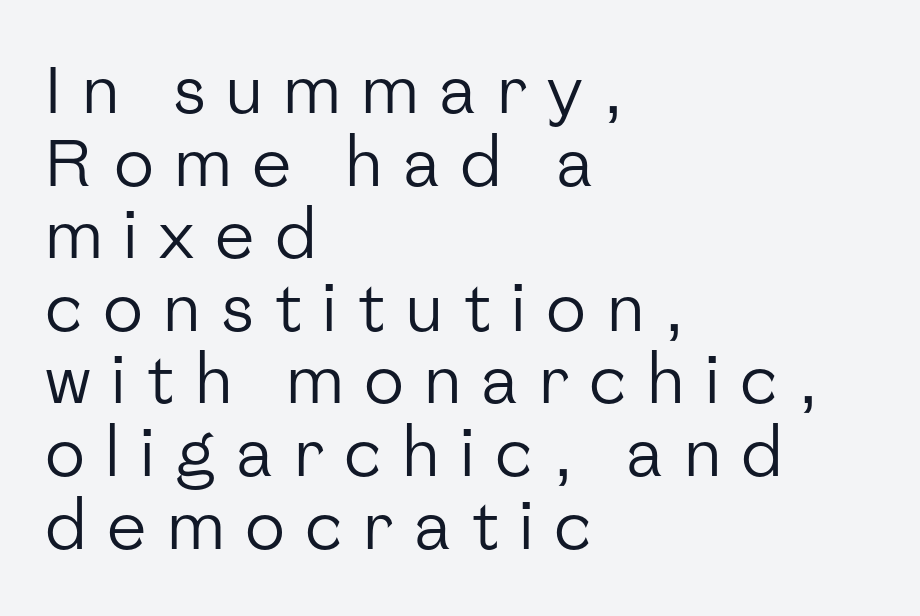
Descender tails drop into unmarked territory. Think of a printed novel: that variable character pitch is what you see here. Compared with typical paragraphs, the rows here are closer together. Every row of glyphs begins at an identical x-position on the left.
